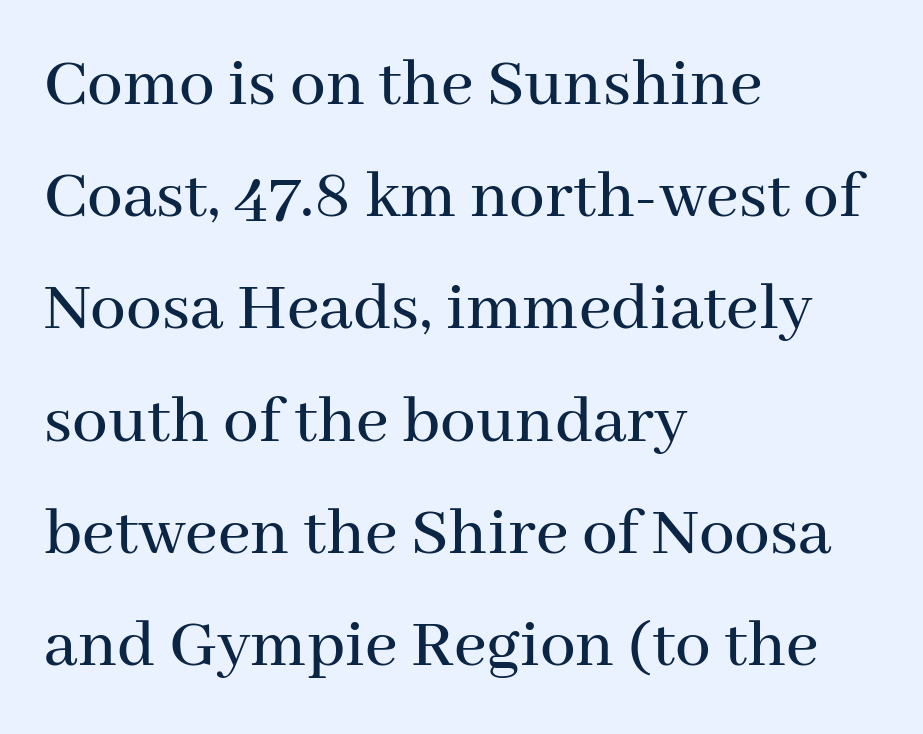
The image shows 71 px serif type, upright; set left-aligned, normal line spacing (1.58x), normal letter spacing, not underlined; medium stroke contrast and a medium x-height.
